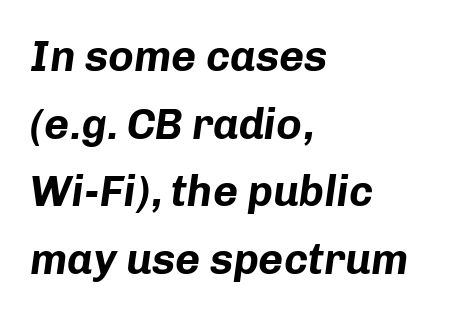
Q: Is the text bold? A: Yes.
Q: Is the text italic (slanted)? A: Yes, it leans right by about 8 degrees.
Q: Is the text underlined? A: No.
Q: How is the paragraph aligned? A: Left-aligned.
Q: Is the spacing between letters normal or unusually wide? A: Normal.
Q: Is the spacing between lines tight, normal or loose? A: Normal.
Q: Width (condensed, normal, or wide)? A: Normal.
Q: Stroke contrast? A: Low.
Q: x-height? A: Medium.
Q: Monospaced? A: No.
